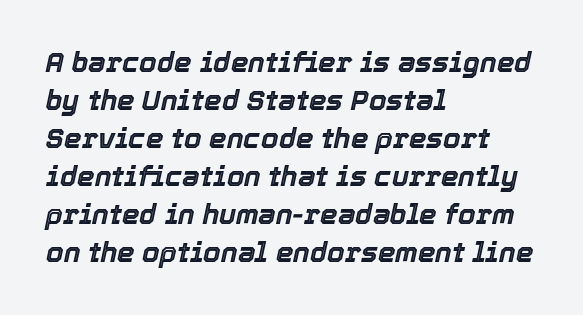
Each row of text sits above clean, open space. Style check: oblique. These lines keep a tight, regular rhythm from letter to letter. Students, observe: this is what conventionally led text looks like. Line starts are locked; line ends wander. Looks like regular typesetting: each glyph gets only the width it needs.
